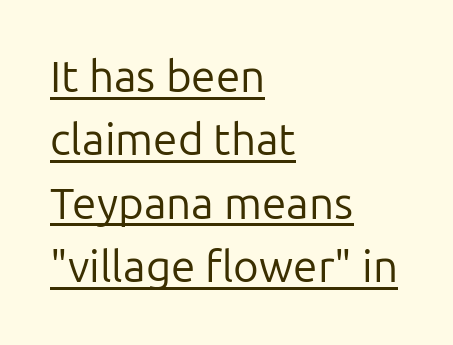
The image shows 44 px regular-weight sans-serif type, upright; set left-aligned, normal line spacing (1.44x), normal letter spacing, underlined; low stroke contrast and a medium x-height.
